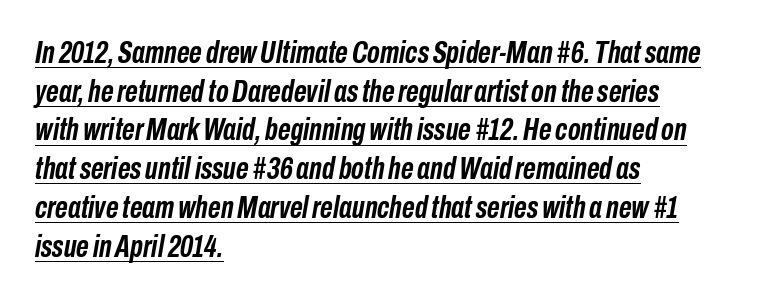
{"italic": "yes", "lean": "right", "slant_degrees": 10, "bold": "yes", "weight": "semibold", "width": "condensed", "stroke_contrast": "low", "x_height": "medium", "monospaced": "no", "underline": "yes", "align": "left", "line_spacing": "normal", "line_spacing_ratio": 1.25, "letter_spacing": "normal", "letter_spacing_em": 0.0, "glyph_px": 31}
